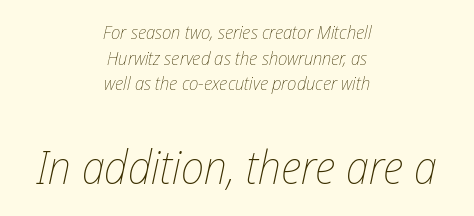
The image shows 47 px thin, condensed type, italic (leaning right); set centered, normal line spacing (1.35x), normal letter spacing, not underlined; the second (bottom) block is 2.47x larger; low stroke contrast and a medium x-height.
